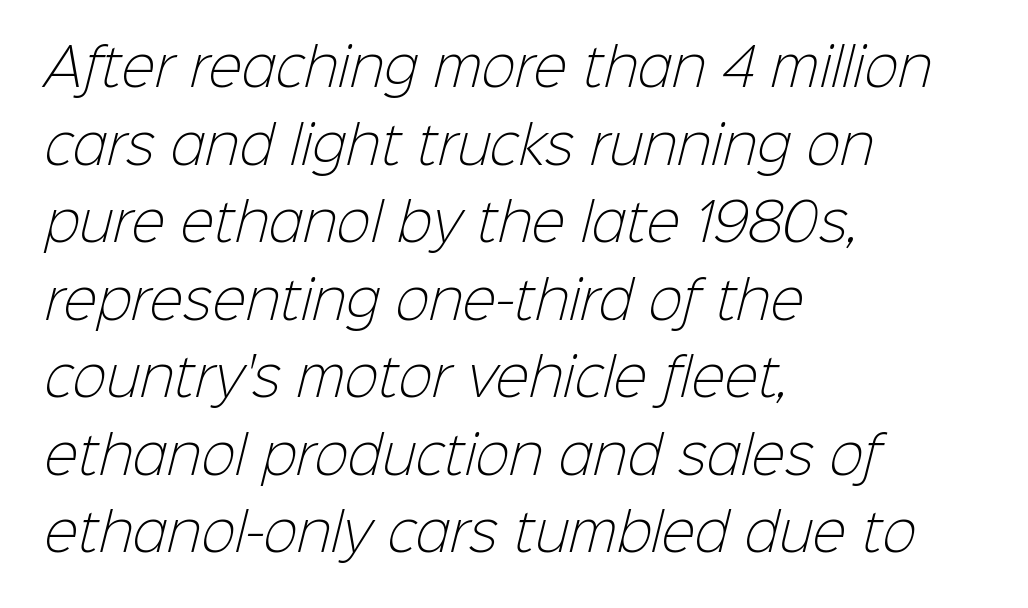
Clear beneath every line of the passage. The characters are drawn with everyday or finer stroke widths. A classic flush-left, rag-right setting is used for this passage. The letterforms sit shoulder to shoulder at normal distance. This rendering employs a face without finishing strokes, i.e., a sans-serif. Varying glyph widths throughout — classic text-font behaviour.
